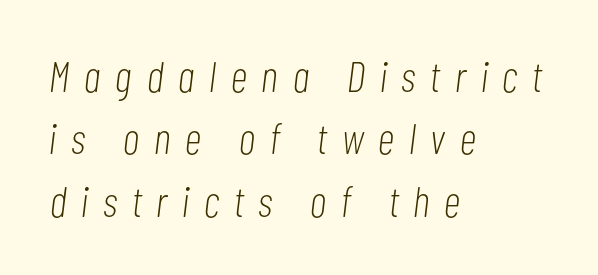
The image shows 43 px light, condensed type, italic (leaning right); set left-aligned, normal line spacing (1.45x), unusually wide letter spacing (+0.35 em), not underlined; low stroke contrast and a medium x-height.
